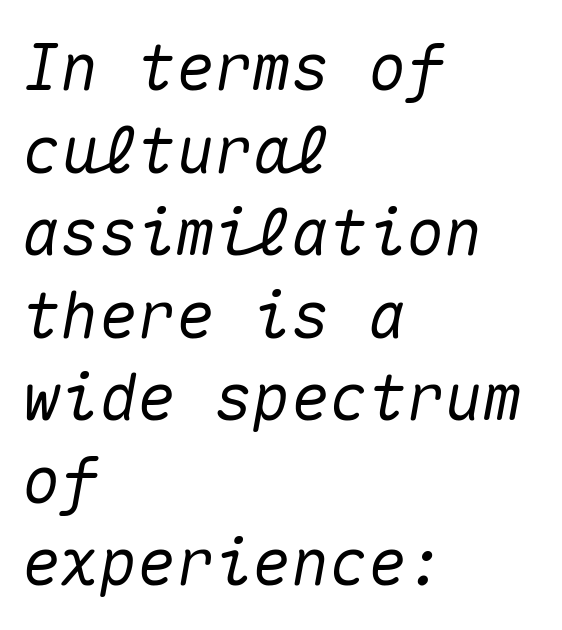
Q: Is the text italic (slanted)? A: Yes, it leans right by about 10 degrees.
Q: Is the text underlined? A: No.
Q: How is the paragraph aligned? A: Left-aligned.
Q: Is the spacing between letters normal or unusually wide? A: Normal.
Q: Is the spacing between lines tight, normal or loose? A: Normal.
Q: Width (condensed, normal, or wide)? A: Normal.
Q: Stroke contrast? A: Medium.
Q: x-height? A: Medium.
Q: Monospaced? A: Yes.
